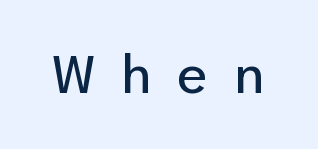
No word sits above an underline. Font category for this specimen: sans-serif. Quick note: not italic, upright. This sample uses expanded letter spacing, leaving extra air between glyphs.
